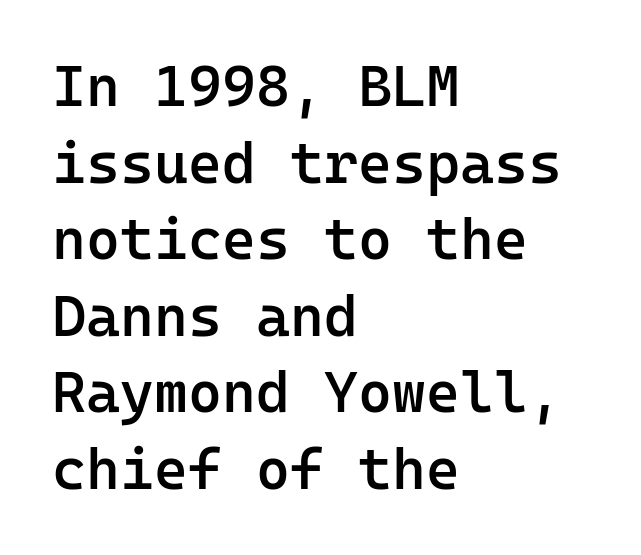
{"serif": "no", "italic": "no", "bold": "semi", "weight": "semibold", "width": "normal", "stroke_contrast": "low", "x_height": "medium", "monospaced": "yes", "underline": "no", "align": "left", "line_spacing": "normal", "line_spacing_ratio": 1.32, "letter_spacing": "normal", "letter_spacing_em": 0.0, "glyph_px": 58}
